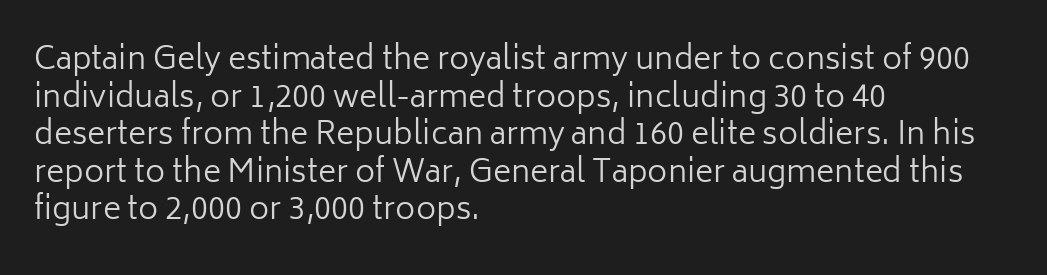
{"serif": "no", "italic": "no", "bold": "no", "weight": "regular", "width": "normal", "stroke_contrast": "low", "x_height": "medium", "monospaced": "no", "underline": "no", "align": "left", "line_spacing_ratio": 1.21, "letter_spacing": "normal", "letter_spacing_em": 0.0, "glyph_px": 31}
